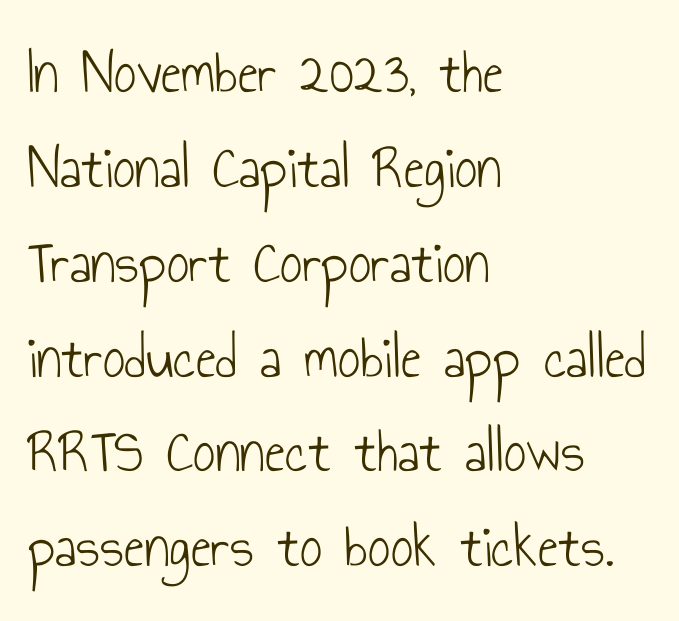
{"serif": "no", "italic": "no", "bold": "no", "weight": "light", "width": "condensed", "stroke_contrast": "low", "x_height": "small", "monospaced": "no", "underline": "no", "align": "left", "line_spacing": "normal", "line_spacing_ratio": 1.53, "letter_spacing": "normal", "letter_spacing_em": 0.0, "glyph_px": 62}
